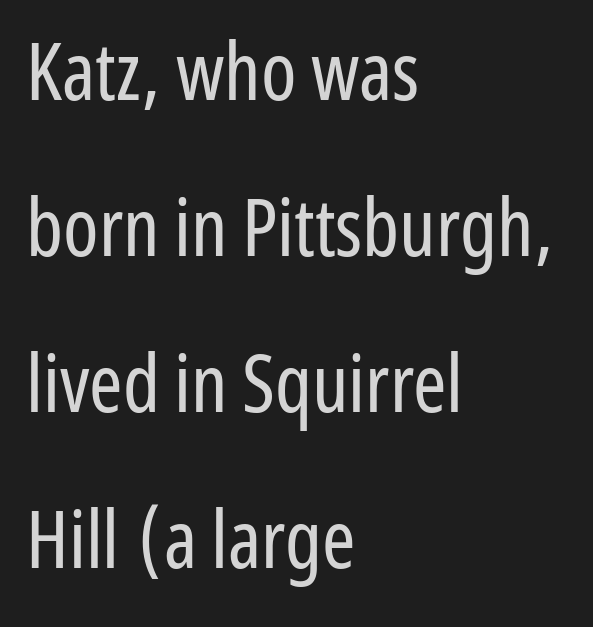
Visually the block forms a straight wall on the left and a jagged coastline on the right. If you measured baseline to baseline, you'd find a long distance. The tracking reads as untouched default to a designer's eye. Posture: vertical.
